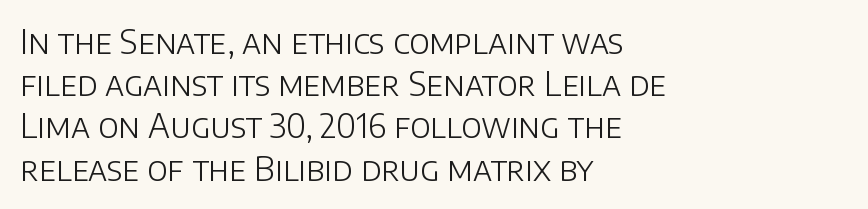
Line starts are locked; line ends wander. These lines are composed in type without serifs. The passage shown is typed in a proportional face where columns would drift. The space directly below the letters is spotless.
